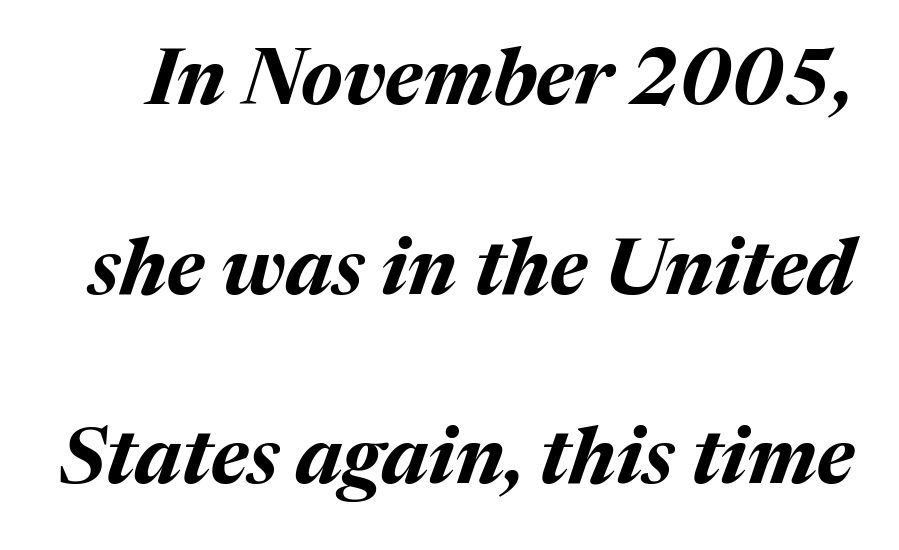
This sample trades compactness for vertical openness between lines. Lines of text with bare space underneath. How heavy is the stroke? Heavy — this is a bold. The text carries the slant typical of an italic or oblique font.
